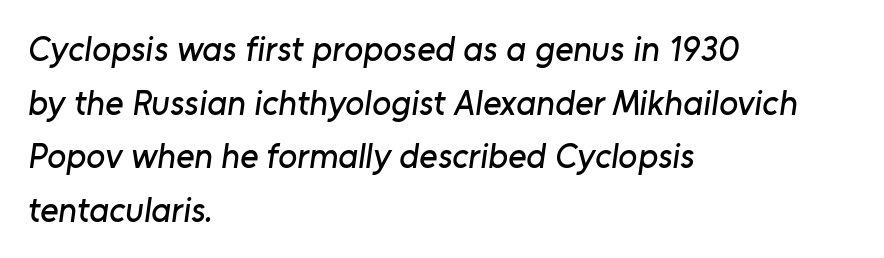
Q: Is the typeface a serif or a sans-serif typeface? A: Sans-serif.
Q: Is the text underlined? A: No.
Q: How is the paragraph aligned? A: Left-aligned.
Q: Is the spacing between letters normal or unusually wide? A: Normal.
Q: Is the spacing between lines tight, normal or loose? A: Normal.
Q: Width (condensed, normal, or wide)? A: Normal.
Q: Stroke contrast? A: Low.
Q: x-height? A: Medium.
Q: Monospaced? A: No.
